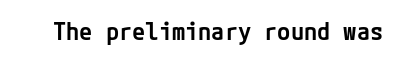
The image shows 24 px text type, upright; set normal letter spacing, not underlined.
